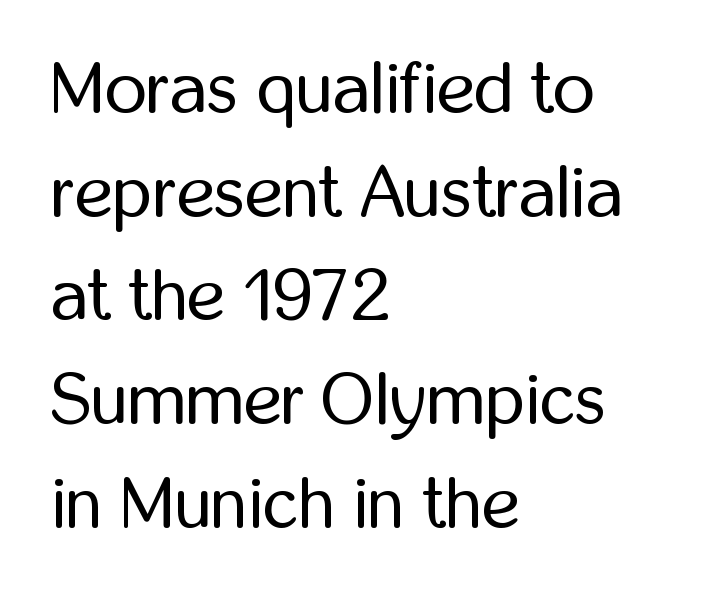
The image shows 73 px regular-weight, condensed sans-serif type, upright; set left-aligned, normal line spacing (1.42x), normal letter spacing, not underlined; low stroke contrast and a medium x-height.
